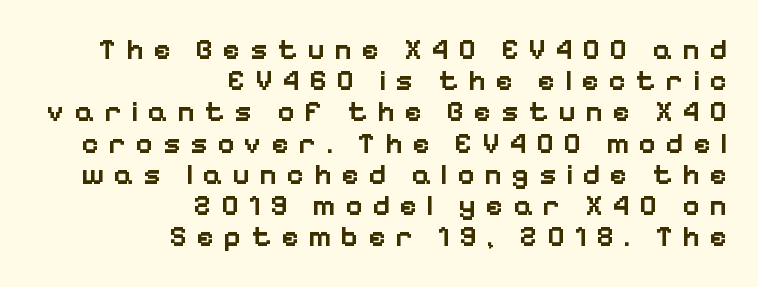
Every row of glyphs terminates at an identical x-position on the right. Letter spacing: wide. Weight: semibold (demi). The typography opts for an upright posture over an oblique one. The passage shown stacks its lines with hardly any gap.
